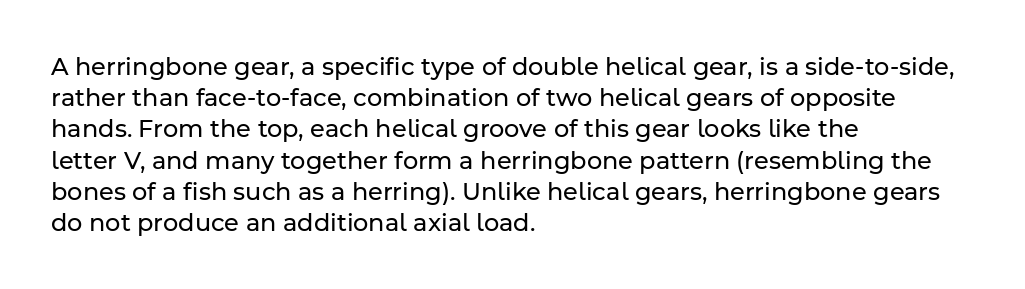
{"italic": "no", "bold": "no", "underline": "no", "align": "left", "line_spacing": "normal", "line_spacing_ratio": 1.3, "letter_spacing": "normal", "letter_spacing_em": 0.0, "glyph_px": 24}
